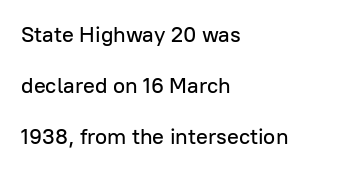
Q: Is the text italic (slanted)? A: No, it is upright.
Q: Is the text underlined? A: No.
Q: How is the paragraph aligned? A: Left-aligned.
Q: Is the spacing between letters normal or unusually wide? A: Normal.
Q: Is the spacing between lines tight, normal or loose? A: Loose.
